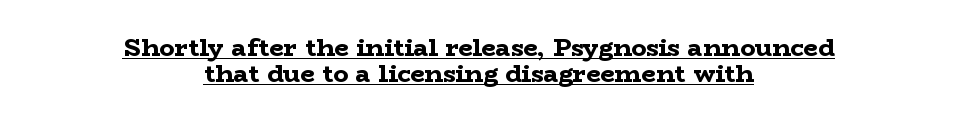
{"italic": "no", "bold": "yes", "underline": "yes", "align": "center", "line_spacing": "tight", "line_spacing_ratio": 1.06, "letter_spacing": "normal", "letter_spacing_em": 0.0, "glyph_px": 25}
